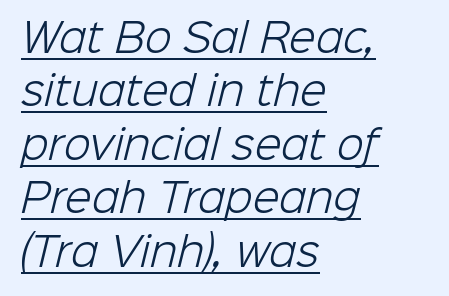
Q: Is the text bold? A: No.
Q: Is the typeface a serif or a sans-serif typeface? A: Sans-serif.
Q: Is the text underlined? A: Yes.
Q: How is the paragraph aligned? A: Left-aligned.
Q: Is the spacing between letters normal or unusually wide? A: Normal.
Q: Is the spacing between lines tight, normal or loose? A: Normal.
Q: Width (condensed, normal, or wide)? A: Normal.
Q: Stroke contrast? A: Low.
Q: x-height? A: Medium.
Q: Monospaced? A: No.
